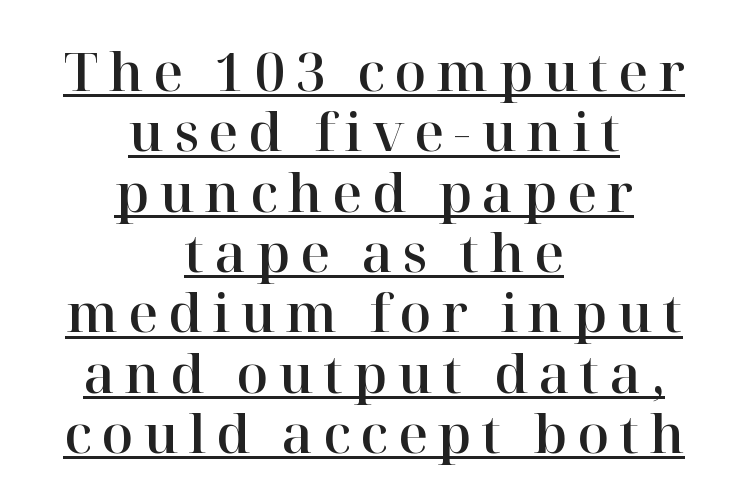
Q: Is the text italic (slanted)? A: No, it is upright.
Q: Is the typeface a serif or a sans-serif typeface? A: Serif.
Q: Is the text underlined? A: Yes.
Q: How is the paragraph aligned? A: Centered.
Q: Width (condensed, normal, or wide)? A: Normal.
Q: Stroke contrast? A: High.
Q: x-height? A: Medium.
Q: Monospaced? A: No.
